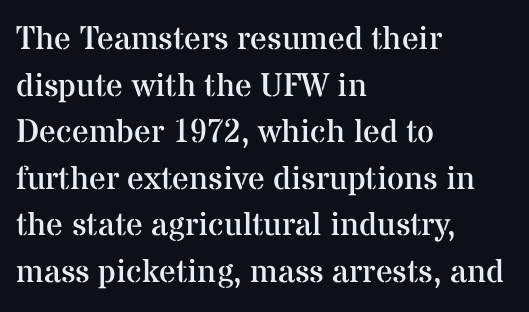
Teacher's note: observe the even left margin — that is flush-left alignment. This sample keeps an unexceptional amount of space between lines. Classification — serif. Character widths vary here, with narrow letters taking less room than wide ones.
